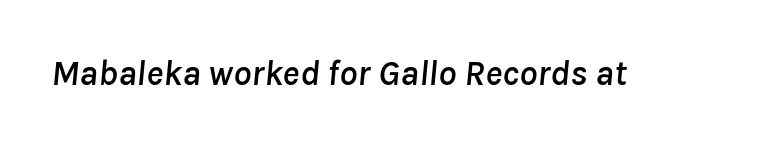
{"italic": "yes", "lean": "right", "slant_degrees": 8, "width": "normal", "stroke_contrast": "low", "x_height": "medium", "monospaced": "no", "underline": "no", "letter_spacing": "normal", "letter_spacing_em": 0.0, "glyph_px": 36}
